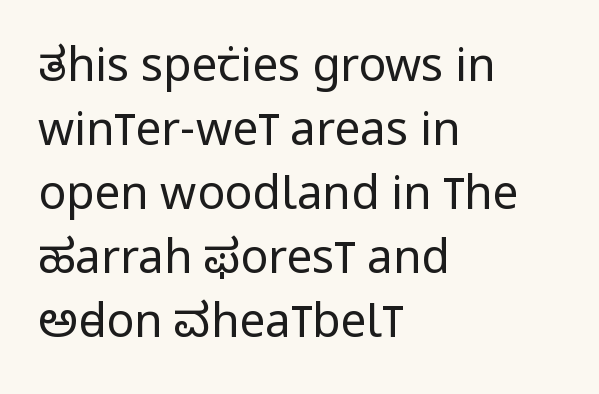
Q: Is the text bold? A: No.
Q: Is the text italic (slanted)? A: No, it is upright.
Q: Is the typeface a serif or a sans-serif typeface? A: Sans-serif.
Q: Is the text underlined? A: No.
Q: How is the paragraph aligned? A: Left-aligned.
Q: Is the spacing between letters normal or unusually wide? A: Normal.
Q: Is the spacing between lines tight, normal or loose? A: Normal.
Q: Width (condensed, normal, or wide)? A: Condensed.
Q: Stroke contrast? A: Low.
Q: x-height? A: Large.
Q: Monospaced? A: No.
